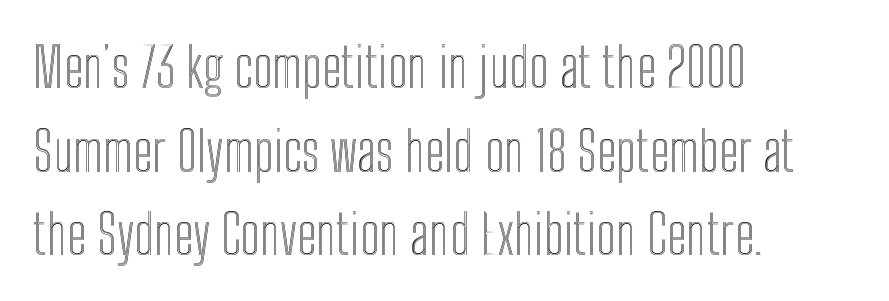
A typesetter would call this leading conventional body-copy spacing. A typesetter would call this zero additional tracking. Check the space under the baseline: it is left empty. The lines in this sample share a left origin and differ only in where they stop. No italicization has been applied; the sample stays upright. Here the designer chose a conventional face with non-uniform glyph widths.
